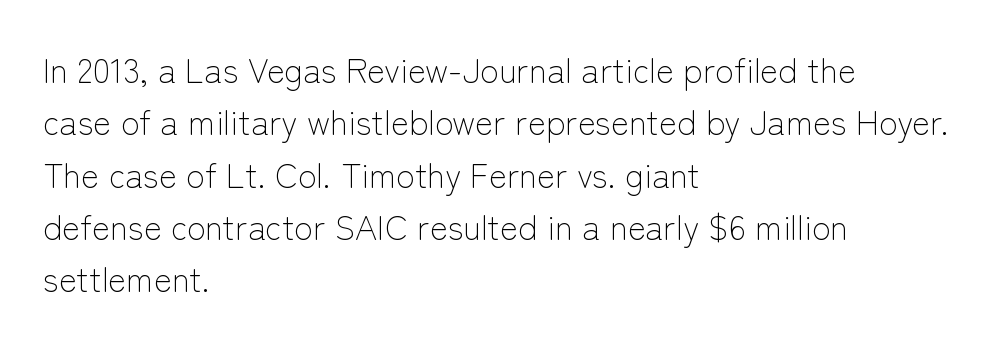
The image shows 34 px light sans-serif type, upright; set left-aligned, normal line spacing (1.54x), normal letter spacing, not underlined; low stroke contrast and a medium x-height.
